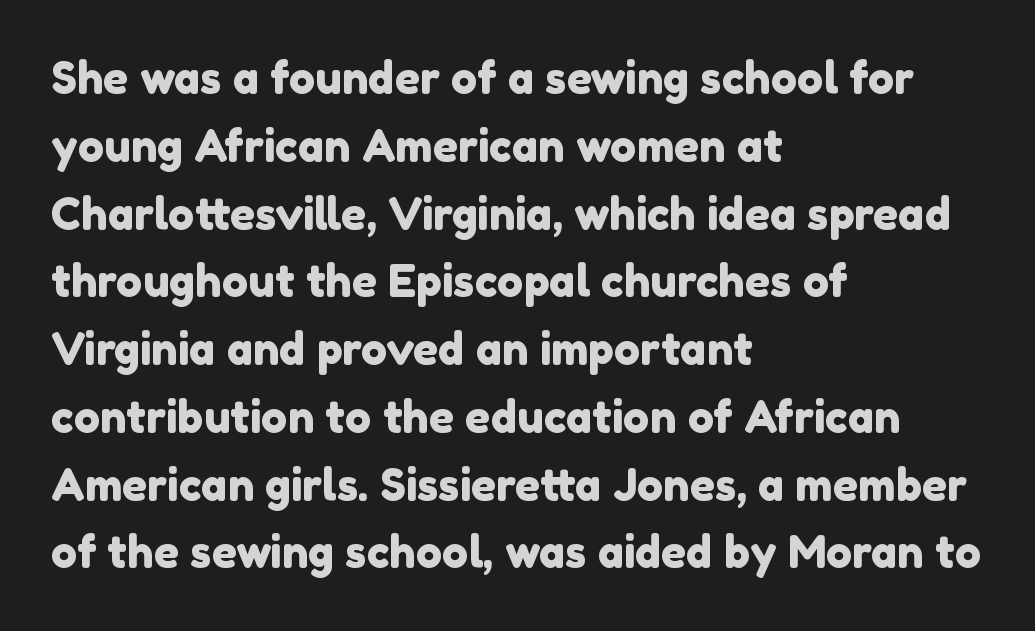
{"serif": "no", "width": "normal", "x_height": "medium", "monospaced": "no", "underline": "no", "align": "left", "line_spacing": "normal", "line_spacing_ratio": 1.54, "letter_spacing": "normal", "letter_spacing_em": 0.0, "glyph_px": 44}
